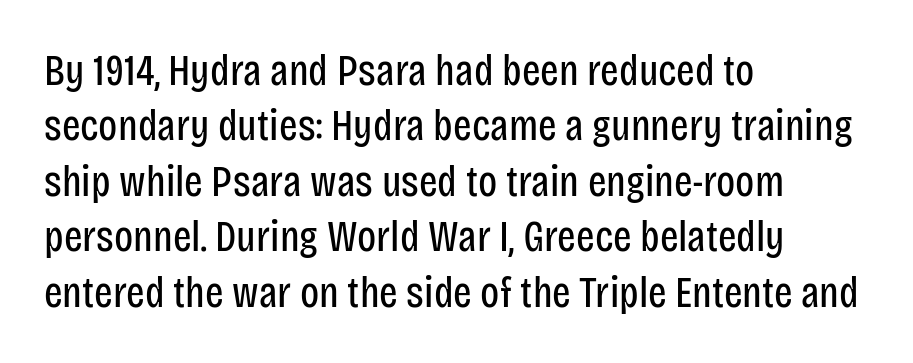
The image shows 44 px regular-weight, condensed sans-serif type, upright; set left-aligned, normal line spacing (1.26x), normal letter spacing, not underlined; low stroke contrast and a large x-height.
